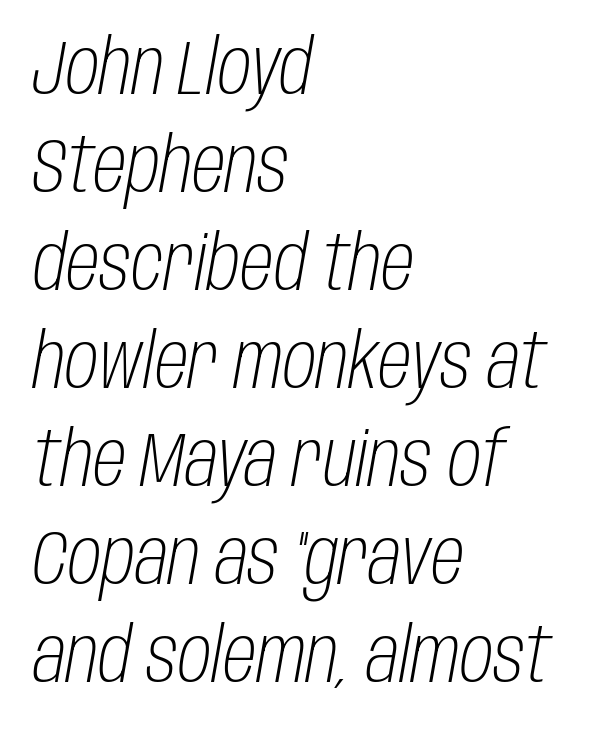
{"italic": "yes", "lean": "right", "slant_degrees": 10, "bold": "no", "weight": "light", "width": "condensed", "stroke_contrast": "low", "x_height": "large", "monospaced": "no", "underline": "no", "align": "left", "line_spacing": "normal", "line_spacing_ratio": 1.29, "letter_spacing": "normal", "letter_spacing_em": 0.0, "glyph_px": 76}
